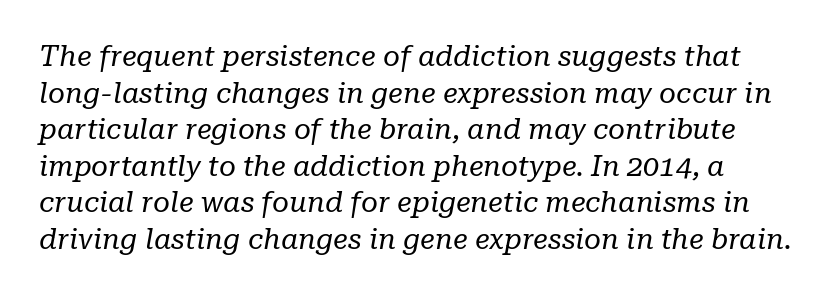
Q: Is the text bold? A: No.
Q: Is the text italic (slanted)? A: Yes, it leans right by about 10 degrees.
Q: Is the typeface a serif or a sans-serif typeface? A: Serif.
Q: Is the text underlined? A: No.
Q: Is the spacing between letters normal or unusually wide? A: Normal.
Q: Is the spacing between lines tight, normal or loose? A: Normal.
Q: Width (condensed, normal, or wide)? A: Normal.
Q: Stroke contrast? A: Low.
Q: x-height? A: Medium.
Q: Monospaced? A: No.
